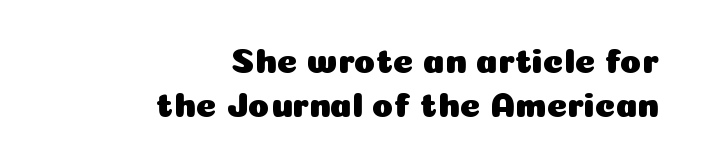
{"serif": "no", "italic": "no", "width": "normal", "stroke_contrast": "low", "x_height": "medium", "monospaced": "no", "underline": "no", "align": "right", "line_spacing": "normal", "line_spacing_ratio": 1.25, "letter_spacing": "normal", "letter_spacing_em": 0.0, "glyph_px": 35}
